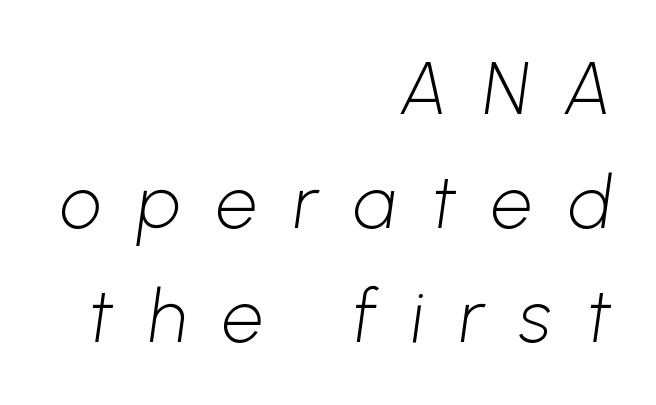
The image shows 73 px light sans-serif type; set right-aligned, normal line spacing (1.56x), unusually wide letter spacing (+0.49 em), not underlined; low stroke contrast and a medium x-height.
